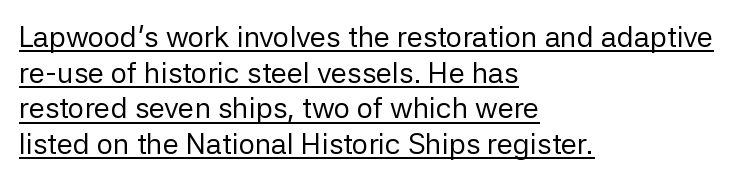
Q: Is the text bold? A: No.
Q: Is the text italic (slanted)? A: No, it is upright.
Q: Is the typeface a serif or a sans-serif typeface? A: Sans-serif.
Q: Is the text underlined? A: Yes.
Q: How is the paragraph aligned? A: Left-aligned.
Q: Is the spacing between letters normal or unusually wide? A: Normal.
Q: Width (condensed, normal, or wide)? A: Normal.
Q: Stroke contrast? A: Low.
Q: x-height? A: Medium.
Q: Monospaced? A: No.
